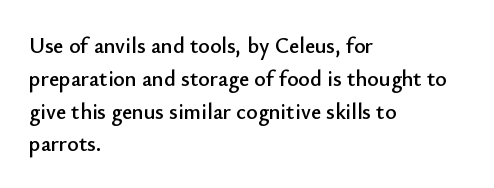
Q: Is the text italic (slanted)? A: No, it is upright.
Q: Is the text underlined? A: No.
Q: How is the paragraph aligned? A: Left-aligned.
Q: Is the spacing between letters normal or unusually wide? A: Normal.
Q: Is the spacing between lines tight, normal or loose? A: Normal.
